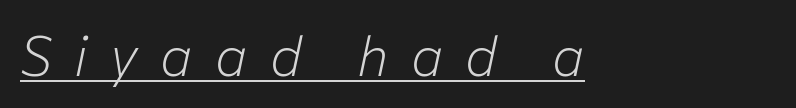
Q: Is the text bold? A: No.
Q: Is the text italic (slanted)? A: Yes, it leans right by about 12 degrees.
Q: Is the text underlined? A: Yes.
Q: How is the paragraph aligned? A: Left-aligned.
Q: Is the spacing between letters normal or unusually wide? A: Unusually wide.
Q: Width (condensed, normal, or wide)? A: Normal.
Q: Stroke contrast? A: Low.
Q: x-height? A: Medium.
Q: Monospaced? A: No.
